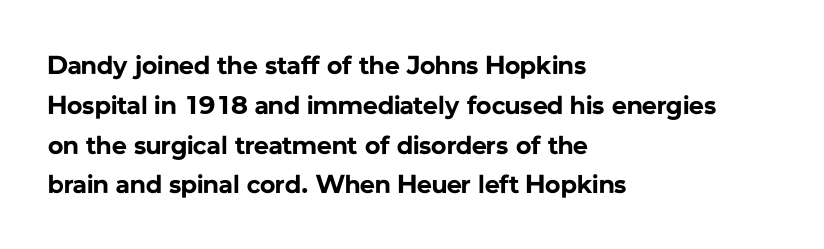
{"italic": "no", "bold": "yes", "underline": "no", "align": "left", "line_spacing": "normal", "line_spacing_ratio": 1.53, "letter_spacing": "normal", "letter_spacing_em": 0.0, "glyph_px": 26}
